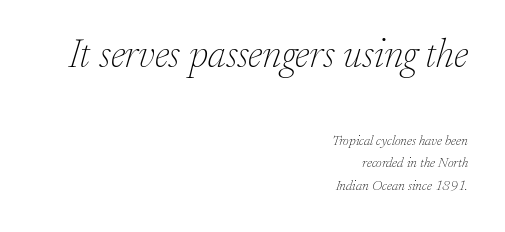
{"serif": "yes", "italic": "yes", "lean": "right", "slant_degrees": 17, "bold": "no", "weight": "thin", "width": "normal", "stroke_contrast": "low", "x_height": "small", "monospaced": "no", "underline": "no", "align": "right", "line_spacing": "normal", "line_spacing_ratio": 1.62, "letter_spacing": "normal", "letter_spacing_em": 0.0, "larger_block": "first", "size_ratio": 2.86, "glyph_px": 40}
